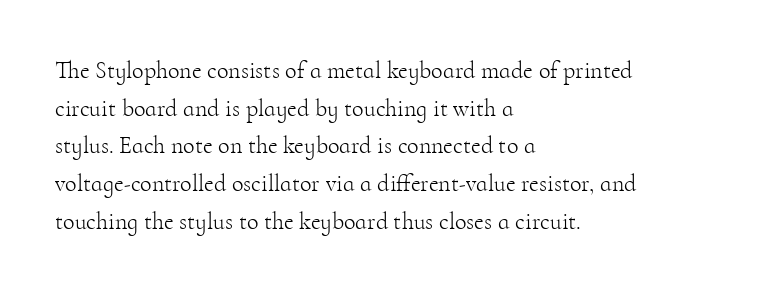
The setting favours the left margin, as ordinary paragraphs usually do. The face looks like a standard text weight, possibly lighter. Each row of text sits above clean, open space. Posture: straight, roman, zero tilt.
